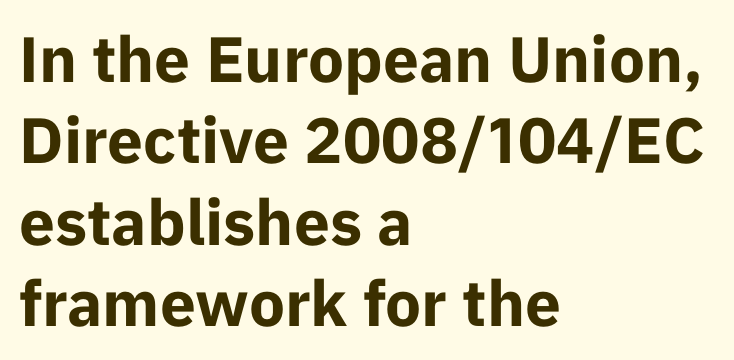
Q: Is the text bold? A: Yes.
Q: Is the text italic (slanted)? A: No, it is upright.
Q: Is the typeface a serif or a sans-serif typeface? A: Sans-serif.
Q: Is the text underlined? A: No.
Q: How is the paragraph aligned? A: Left-aligned.
Q: Is the spacing between letters normal or unusually wide? A: Normal.
Q: Is the spacing between lines tight, normal or loose? A: Normal.
Q: Width (condensed, normal, or wide)? A: Normal.
Q: Stroke contrast? A: Low.
Q: x-height? A: Medium.
Q: Monospaced? A: No.
